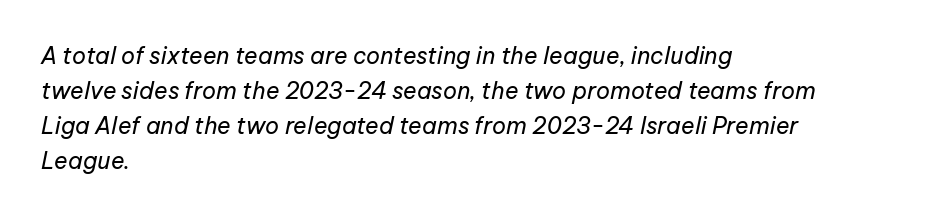
{"italic": "yes", "lean": "right", "slant_degrees": 12, "bold": "no", "underline": "no", "align": "left", "line_spacing": "normal", "line_spacing_ratio": 1.52, "letter_spacing": "normal", "letter_spacing_em": 0.0, "glyph_px": 23}
